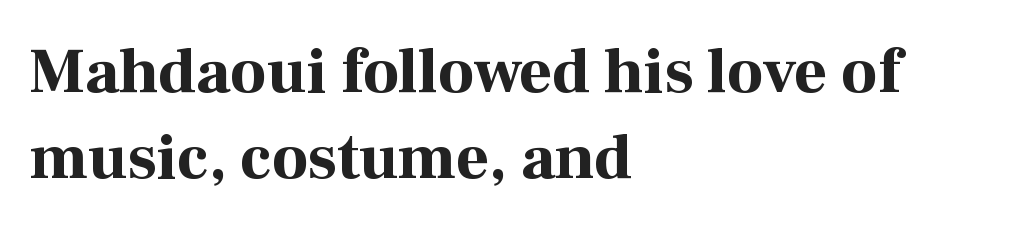
Q: Is the text bold? A: Yes.
Q: Is the text italic (slanted)? A: No, it is upright.
Q: Is the typeface a serif or a sans-serif typeface? A: Serif.
Q: Is the text underlined? A: No.
Q: How is the paragraph aligned? A: Left-aligned.
Q: Is the spacing between letters normal or unusually wide? A: Normal.
Q: Is the spacing between lines tight, normal or loose? A: Normal.
Q: Width (condensed, normal, or wide)? A: Normal.
Q: Stroke contrast? A: High.
Q: x-height? A: Medium.
Q: Monospaced? A: No.
